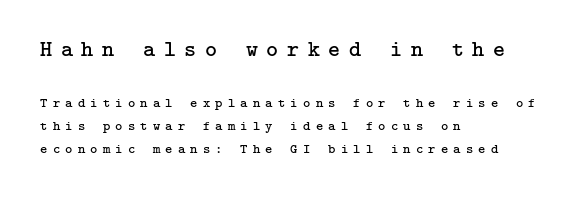
The image shows 23 px text type, upright; set left-aligned, normal line spacing (1.66x), unusually wide letter spacing (+0.37 em), not underlined; the first (top) block is 1.64x larger.
